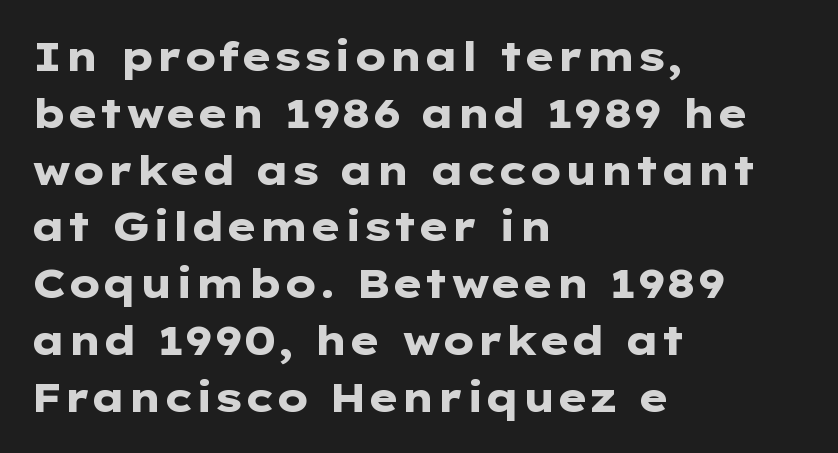
The image shows 40 px heavy, wide sans-serif type, upright; set left-aligned, normal line spacing (1.42x), normal letter spacing, not underlined; low stroke contrast and a medium x-height.
